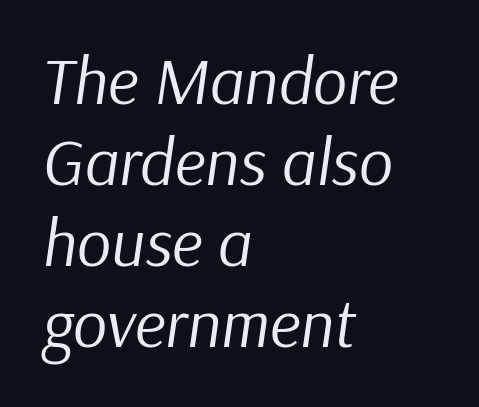
No chunkiness to these letters — they're not bold. These lines are set flush left with a ragged right edge. Between one letter and the next there's only the usual sliver of space. Beneath every word, the page is bare.
